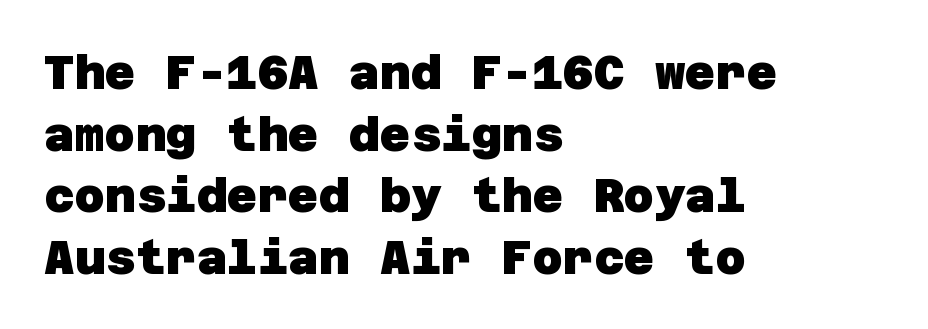
The type family on display is of the sans-serif kind. The rendering uses a bold face; every stroke is thick and dark. Bare-footed words on every line. What's the leading like? Ordinary, nothing unusual. These lines stack with their left ends in a neat column. Standard letterfit; no display-style spreading of the glyphs.
